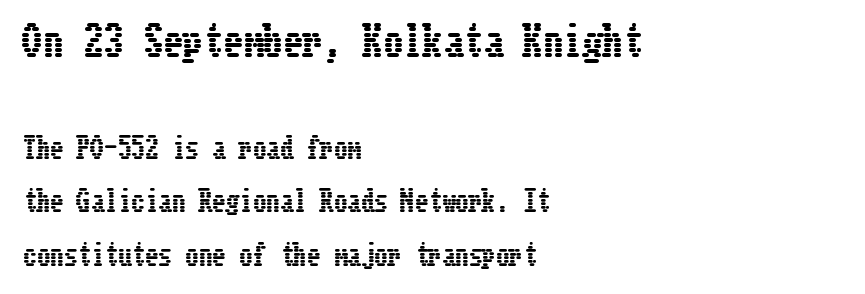
The ragged edge is on the right, which tells us the setting is flush left. This is the regular roman posture of the typeface. Words float on clear page, feet unadorned. Honestly, the rows look like they've been pulled way apart.
